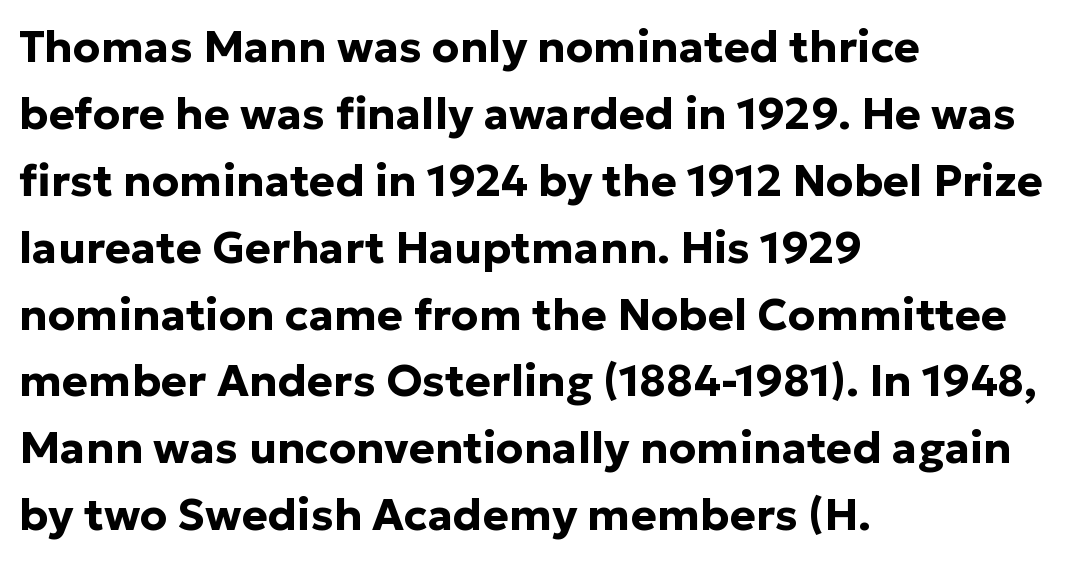
The typesetting leans heavy: a genuine bold. Upright lettering throughout. Anything drawn beneath the words? Only blank space. Regarding leading, the lines here are spaced in the standard way. The face used here is rendered with its standard letterfit. Note: no serifs on the glyphs.
